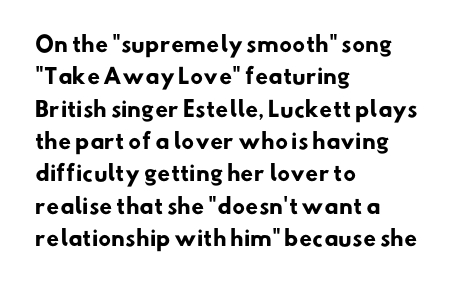
The passage shown stacks its lines at a standard gap. The line texture is even and compact thanks to regular tracking. The lines are quadded left. In terms of weight, the rendering is a true, heavy bold. The foot of each line stays bare and open.
